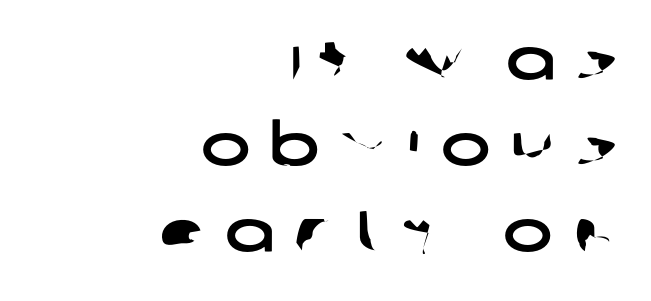
The image shows 59 px wide sans-serif type; set right-aligned, normal line spacing (1.46x), unusually wide letter spacing (+0.35 em), not underlined; low stroke contrast and a large x-height.
